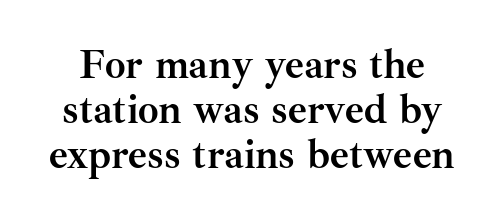
Q: Is the text bold? A: Yes.
Q: Is the text italic (slanted)? A: No, it is upright.
Q: Is the typeface a serif or a sans-serif typeface? A: Serif.
Q: Is the text underlined? A: No.
Q: Is the spacing between letters normal or unusually wide? A: Normal.
Q: Is the spacing between lines tight, normal or loose? A: Tight.
Q: Width (condensed, normal, or wide)? A: Normal.
Q: Stroke contrast? A: Medium.
Q: x-height? A: Small.
Q: Monospaced? A: No.
